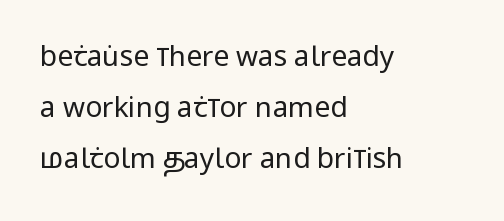
{"serif": "no", "italic": "no", "bold": "no", "weight": "regular", "width": "condensed", "stroke_contrast": "low", "x_height": "large", "monospaced": "no", "underline": "no", "align": "left", "line_spacing_ratio": 1.83, "letter_spacing": "normal", "letter_spacing_em": 0.0, "glyph_px": 28}
